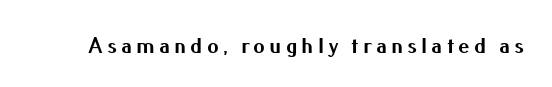
Q: Is the text bold? A: Yes.
Q: Is the text italic (slanted)? A: No, it is upright.
Q: Is the text underlined? A: No.
